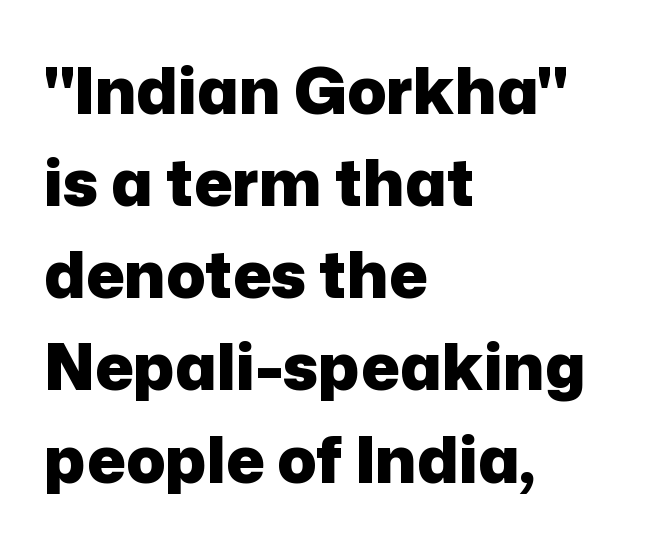
{"serif": "no", "italic": "no", "bold": "yes", "weight": "heavy", "width": "normal", "stroke_contrast": "low", "x_height": "medium", "monospaced": "no", "underline": "no", "align": "left", "line_spacing": "normal", "line_spacing_ratio": 1.44, "letter_spacing": "normal", "letter_spacing_em": 0.0, "glyph_px": 64}
